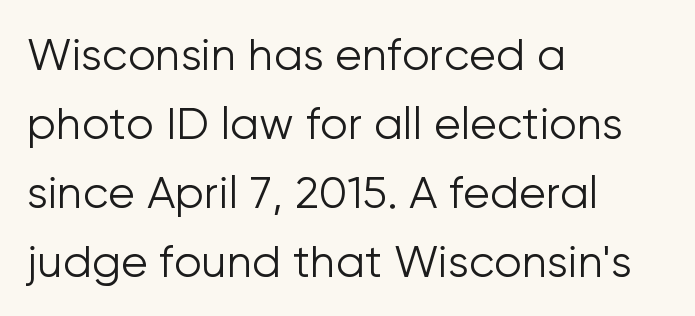
The image shows 44 px light sans-serif type, upright; set left-aligned, normal line spacing (1.57x), normal letter spacing, not underlined; low stroke contrast and a medium x-height.
